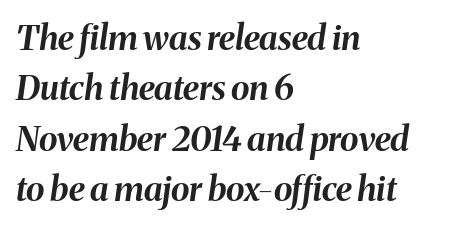
You could not count columns in this text — the font is proportionally spaced. Line spacing here is normal. Horizontal alignment here is leftward, the default for most running prose. Just letters on the line, the space beneath them empty. In terms of letterspacing, this is plain default setting. Chunky letters — that's bold for sure.
